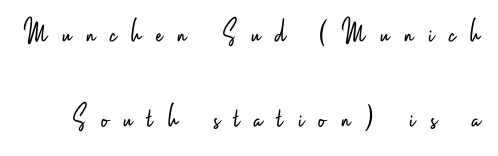
Q: Is the text bold? A: No.
Q: Is the text italic (slanted)? A: Yes.
Q: Is the typeface a serif or a sans-serif typeface? A: Sans-serif.
Q: Is the text underlined? A: No.
Q: Is the spacing between letters normal or unusually wide? A: Unusually wide.
Q: Is the spacing between lines tight, normal or loose? A: Loose.
Q: Width (condensed, normal, or wide)? A: Condensed.
Q: Stroke contrast? A: Low.
Q: x-height? A: Small.
Q: Monospaced? A: No.
